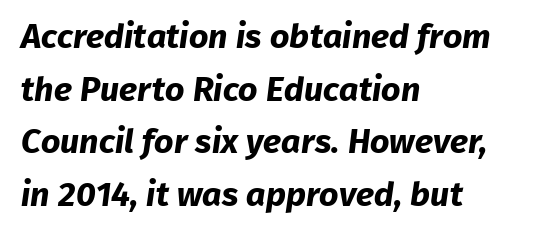
The image shows 34 px bold sans-serif type; set left-aligned, normal line spacing (1.55x), normal letter spacing, not underlined; low stroke contrast and a medium x-height.
